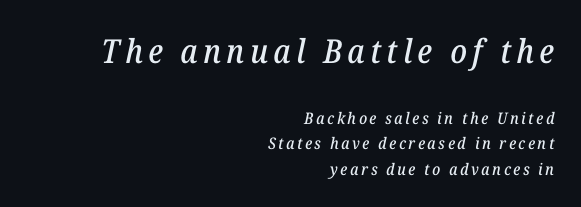
Note the varied advance widths — an 'i' is clearly narrower than an 'm'. Caption: multi-line text, flush right, ragged left. Top chunk: large. Bottom chunk: small. Vertically, the passage feels balanced, rows spaced as you'd expect.
